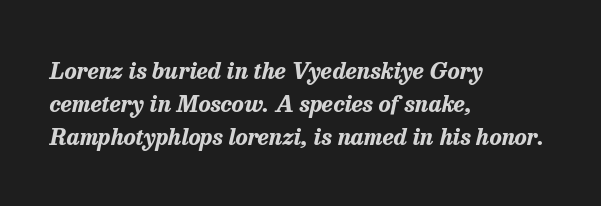
Q: Is the text bold? A: Yes.
Q: Is the text italic (slanted)? A: Yes, it leans right by about 13 degrees.
Q: Is the text underlined? A: No.
Q: How is the paragraph aligned? A: Left-aligned.
Q: Is the spacing between letters normal or unusually wide? A: Normal.
Q: Is the spacing between lines tight, normal or loose? A: Normal.
